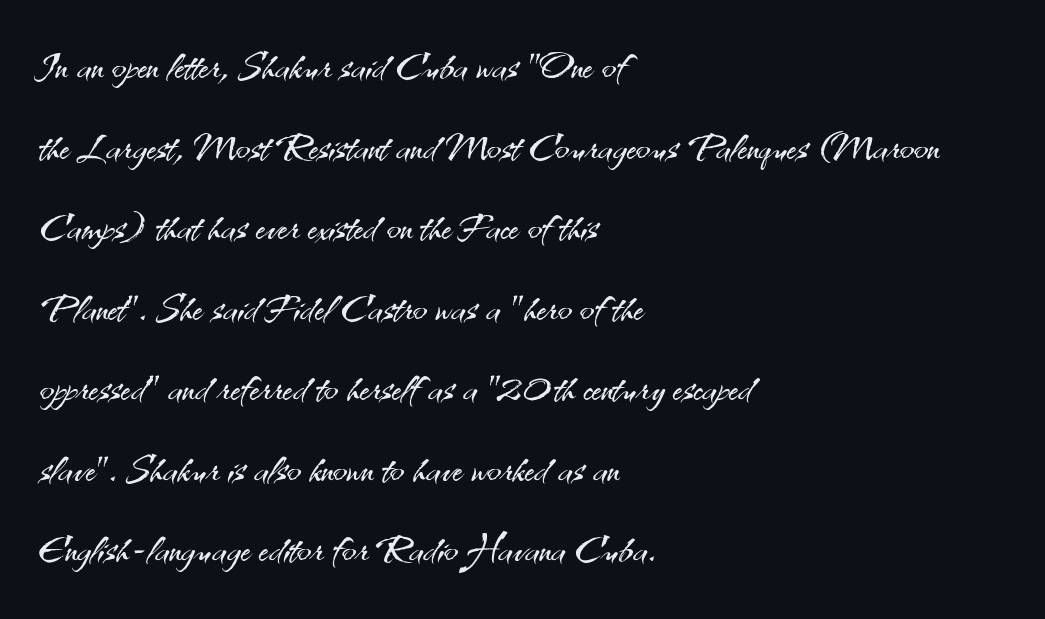
Q: Is the text bold? A: No.
Q: Is the text italic (slanted)? A: Yes.
Q: Is the typeface a serif or a sans-serif typeface? A: Sans-serif.
Q: Is the text underlined? A: No.
Q: How is the paragraph aligned? A: Left-aligned.
Q: Is the spacing between letters normal or unusually wide? A: Normal.
Q: Is the spacing between lines tight, normal or loose? A: Normal.
Q: Width (condensed, normal, or wide)? A: Normal.
Q: Stroke contrast? A: Medium.
Q: x-height? A: Small.
Q: Monospaced? A: No.
